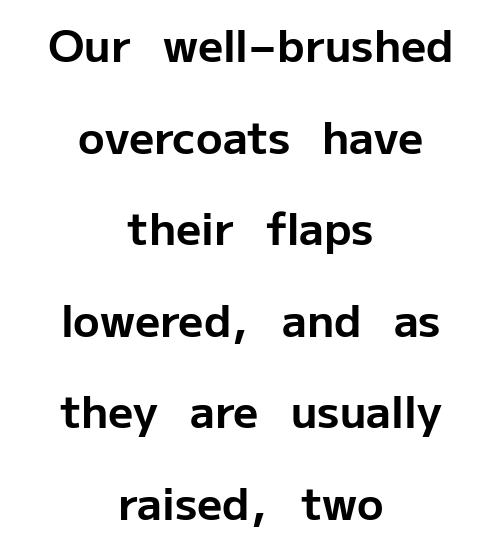
The image shows 44 px bold sans-serif type, upright; set centered, loose line spacing (2.08x), normal letter spacing, not underlined; low stroke contrast and a medium x-height.
